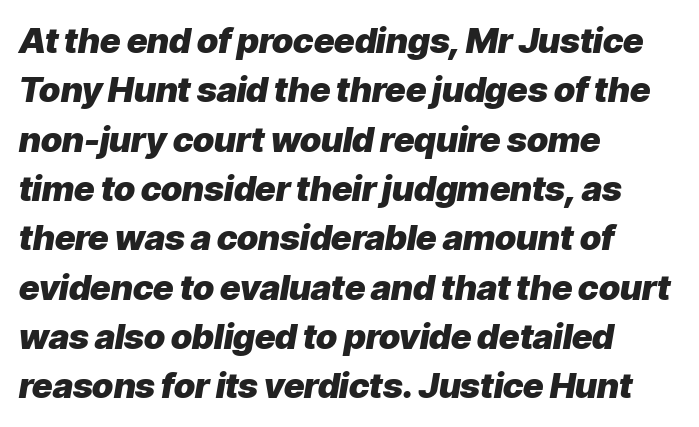
The image shows 35 px heavy type, italic (leaning right); set left-aligned, normal line spacing (1.41x), normal letter spacing, not underlined; low stroke contrast and a medium x-height.
